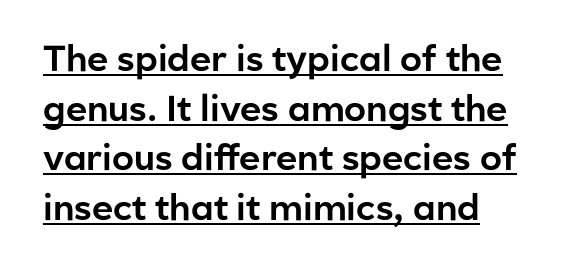
The image shows 36 px sans-serif type, upright; set left-aligned, normal line spacing (1.38x), normal letter spacing, underlined; low stroke contrast and a medium x-height.
